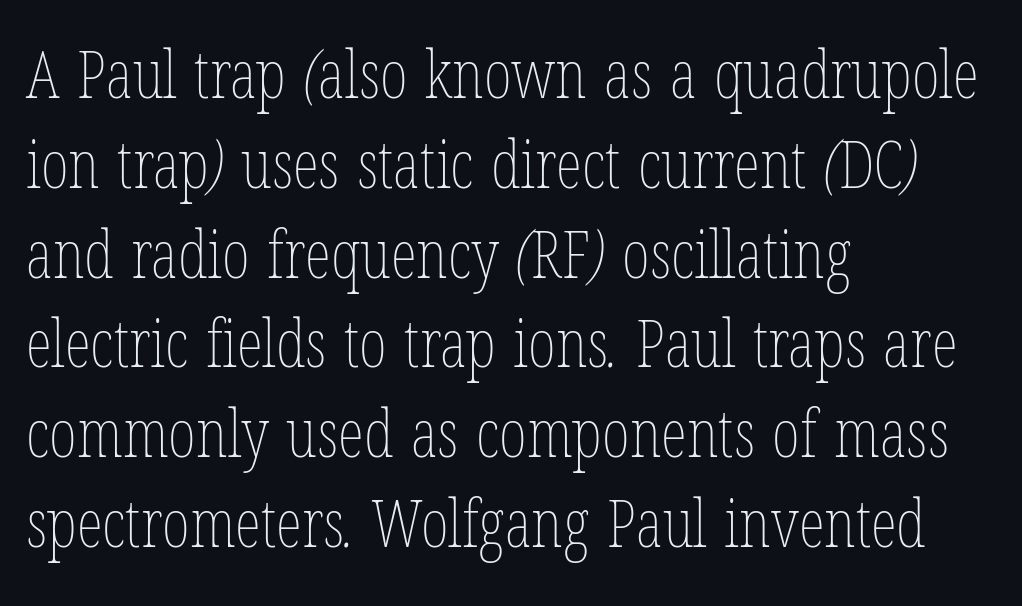
Q: Is the text bold? A: No.
Q: Is the text underlined? A: No.
Q: How is the paragraph aligned? A: Left-aligned.
Q: Is the spacing between letters normal or unusually wide? A: Normal.
Q: Is the spacing between lines tight, normal or loose? A: Normal.
Q: Width (condensed, normal, or wide)? A: Condensed.
Q: Stroke contrast? A: Low.
Q: x-height? A: Medium.
Q: Monospaced? A: No.
